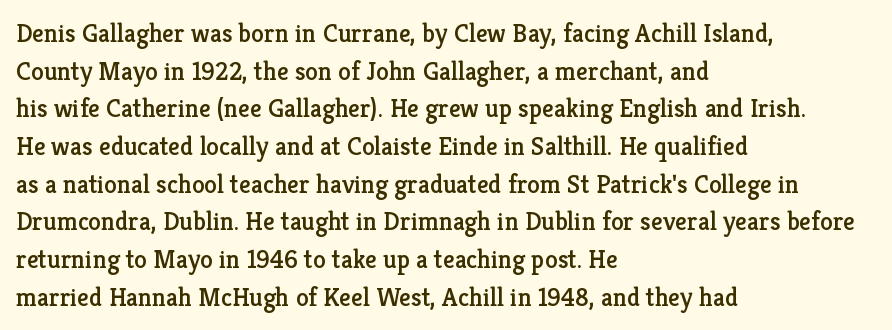
{"italic": "no", "underline": "no", "align": "left", "line_spacing": "normal", "line_spacing_ratio": 1.45, "letter_spacing": "normal", "letter_spacing_em": 0.0, "glyph_px": 26}
